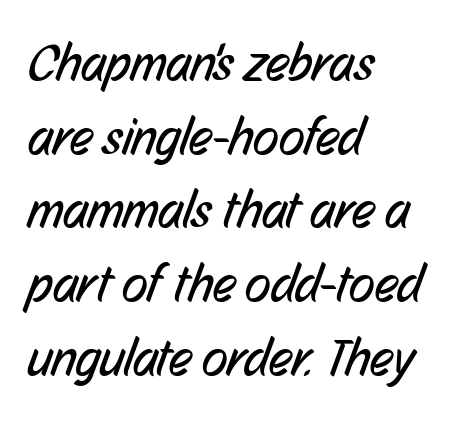
The image shows 53 px regular-weight, condensed sans-serif type; set left-aligned, normal line spacing (1.39x), normal letter spacing, not underlined; low stroke contrast and a medium x-height.
